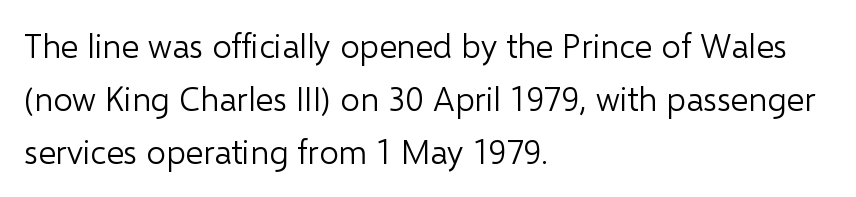
The rendering uses a moderate line-height, typical for paragraphs. Typeset ragged right — the left edge is the straight one. Designer's note — italics off, roman on. A light-to-regular cut is what we see here. The face used here is proportionally spaced, like ordinary book or web type. To sum up the face: it is a sans, with no serifs.
